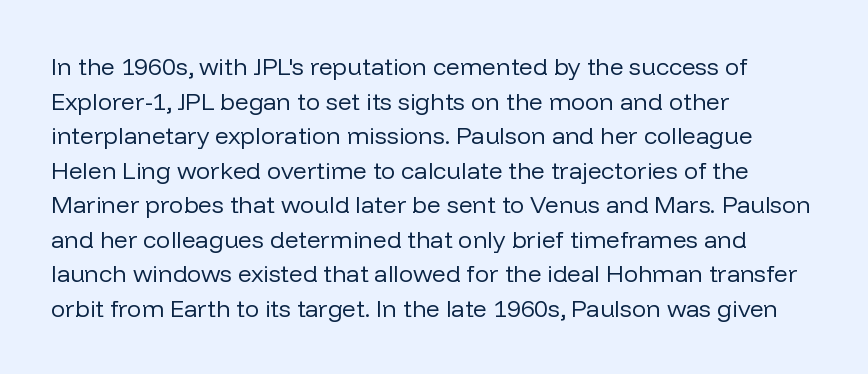
Q: Is the text bold? A: No.
Q: Is the text italic (slanted)? A: No, it is upright.
Q: Is the text underlined? A: No.
Q: How is the paragraph aligned? A: Left-aligned.
Q: Is the spacing between letters normal or unusually wide? A: Normal.
Q: Is the spacing between lines tight, normal or loose? A: Normal.
